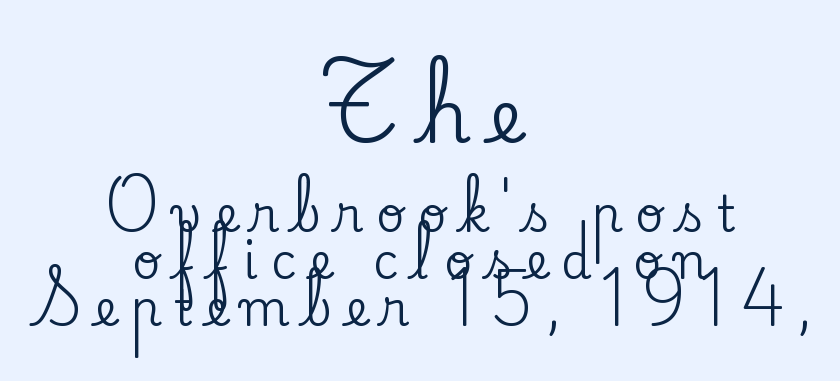
Q: Is the text italic (slanted)? A: No, it is upright.
Q: Is the typeface a serif or a sans-serif typeface? A: Serif.
Q: Is the text underlined? A: No.
Q: How is the paragraph aligned? A: Centered.
Q: Is the spacing between letters normal or unusually wide? A: Unusually wide.
Q: Is the spacing between lines tight, normal or loose? A: Tight.
Q: Which block of text is set in a larger size, the first (top) or the second (bottom)? A: The first (top) one.
Q: Width (condensed, normal, or wide)? A: Normal.
Q: Stroke contrast? A: Low.
Q: x-height? A: Small.
Q: Monospaced? A: No.
